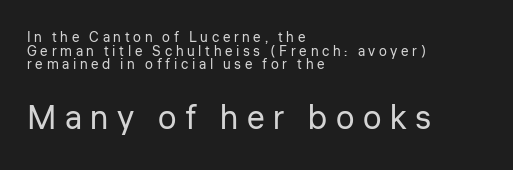
Q: Is the text bold? A: No.
Q: Is the text italic (slanted)? A: No, it is upright.
Q: Is the typeface a serif or a sans-serif typeface? A: Sans-serif.
Q: Is the text underlined? A: No.
Q: How is the paragraph aligned? A: Left-aligned.
Q: Is the spacing between letters normal or unusually wide? A: Unusually wide.
Q: Is the spacing between lines tight, normal or loose? A: Tight.
Q: Which block of text is set in a larger size, the first (top) or the second (bottom)? A: The second (bottom) one.
Q: Width (condensed, normal, or wide)? A: Normal.
Q: Stroke contrast? A: Low.
Q: x-height? A: Medium.
Q: Monospaced? A: No.
